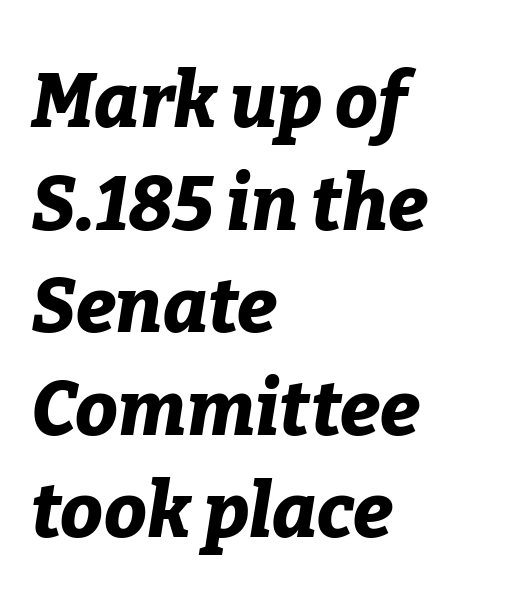
{"italic": "yes", "lean": "right", "slant_degrees": 9, "bold": "yes", "weight": "bold", "width": "normal", "stroke_contrast": "low", "x_height": "medium", "monospaced": "no", "underline": "no", "align": "left", "line_spacing": "normal", "line_spacing_ratio": 1.35, "letter_spacing": "normal", "letter_spacing_em": 0.0, "glyph_px": 76}
